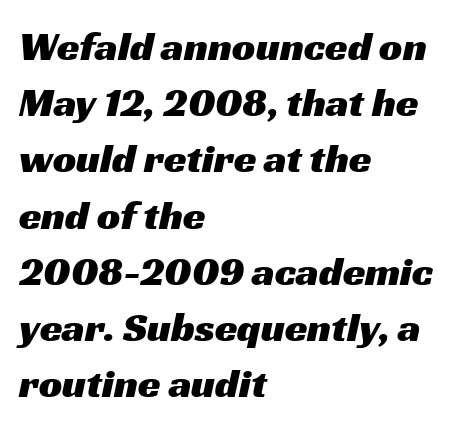
You could not count columns in this text — the font is proportionally spaced. The passage is arranged the way most books set body copy — flush left. Tracking value appears to be zero — textbook default spacing. Does the leading feel generous? No, just average.
